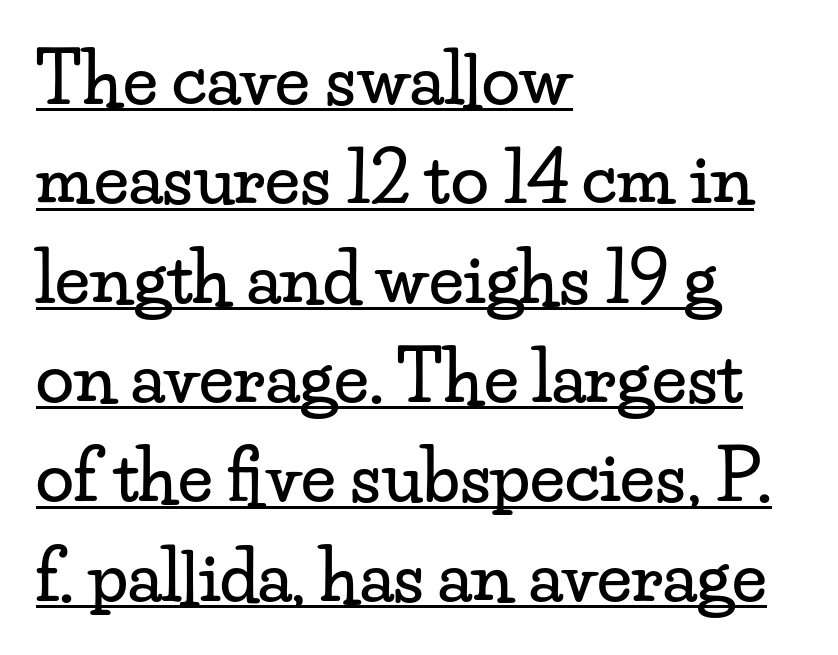
{"serif": "yes", "italic": "no", "width": "wide", "stroke_contrast": "low", "x_height": "small", "monospaced": "no", "underline": "yes", "align": "left", "line_spacing": "normal", "line_spacing_ratio": 1.44, "letter_spacing": "normal", "letter_spacing_em": 0.0, "glyph_px": 69}
